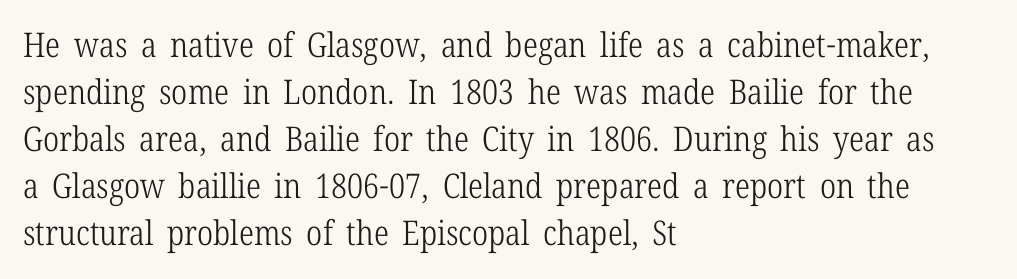
Heaviness? Minimal to ordinary, like unemphasized prose. Each line starts at the same left margin while the right side varies. Honestly, the letter spacing is just normal — you wouldn't notice it. Type without underlining. The face used here is seriffed, in the tradition of book romans.
